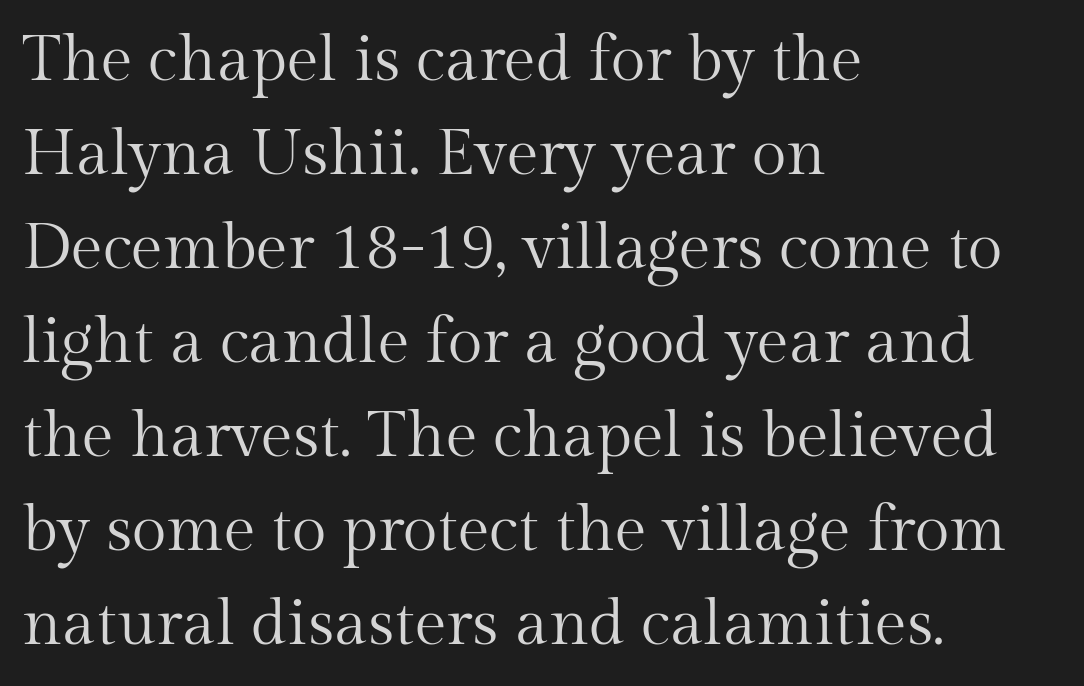
{"serif": "yes", "italic": "no", "bold": "no", "weight": "regular", "width": "normal", "stroke_contrast": "medium", "x_height": "medium", "monospaced": "no", "underline": "no", "align": "left", "line_spacing": "normal", "line_spacing_ratio": 1.47, "letter_spacing": "normal", "letter_spacing_em": 0.0, "glyph_px": 64}
